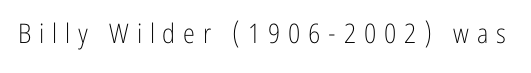
{"italic": "no", "bold": "no", "underline": "no", "letter_spacing": "wide", "letter_spacing_em": 0.29, "glyph_px": 27}
